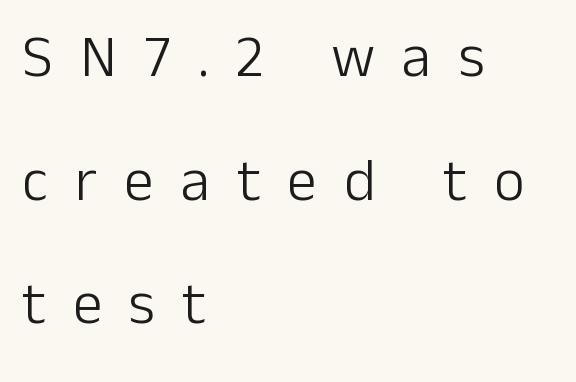
{"serif": "no", "italic": "no", "bold": "no", "weight": "light", "width": "normal", "stroke_contrast": "low", "x_height": "medium", "monospaced": "no", "underline": "no", "align": "left", "line_spacing": "loose", "line_spacing_ratio": 2.06, "letter_spacing": "wide", "letter_spacing_em": 0.45, "glyph_px": 60}
